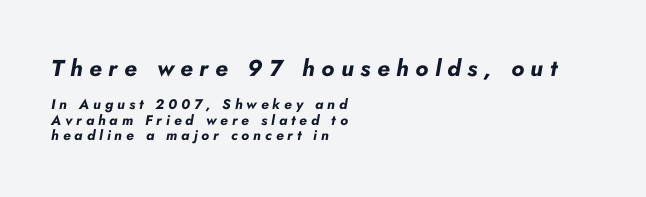
Baseline-to-baseline distance is barely more than the letter height. How heavy is the stroke? Heavy — this is a bold. Does the lettering tilt? It does — this is italic. Teacher's note: observe the even left margin — that is flush-left alignment. This rendering widens character spacing well past its baseline value. Which chunk is bigger? The first one — the top block dwarfs the bottom.
